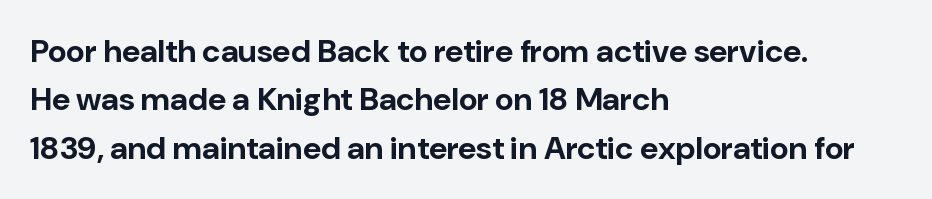
{"serif": "no", "italic": "no", "bold": "yes", "weight": "bold", "width": "normal", "stroke_contrast": "low", "x_height": "medium", "monospaced": "no", "underline": "no", "align": "left", "line_spacing": "normal", "line_spacing_ratio": 1.51, "letter_spacing": "normal", "letter_spacing_em": 0.0, "glyph_px": 32}
